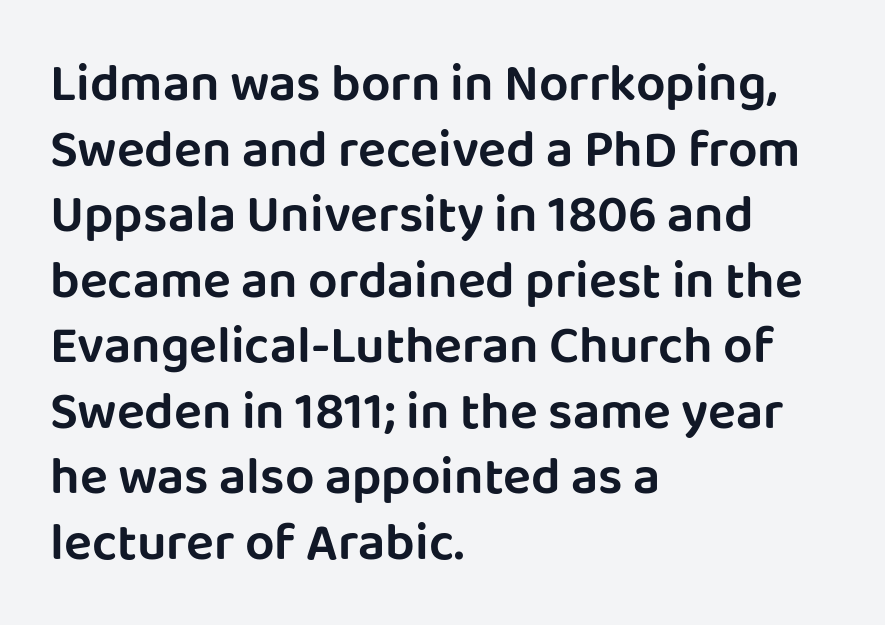
Baseline-to-baseline distance is the conventional proportion of letter height. The tracking reads as untouched default to a designer's eye. Posture: straight, roman, zero tilt. Where is the straight margin? On the left.
